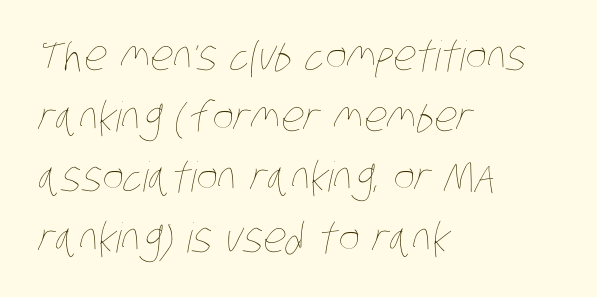
Bare-footed words on every line. Horizontal bands of white between lines are of average thickness. You could not count columns in this text — the font is proportionally spaced. Look at the tracking — it's just the regular setting, nothing added.
